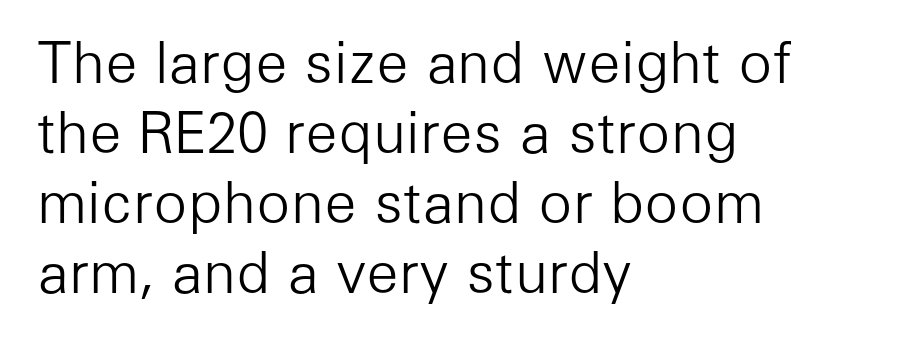
The line-height multiplier appears to be the usual default. The type sits square on the baseline with zero lean. The text was rendered using a sans face with plain stroke endings. Anything drawn beneath the words? Only blank space.
